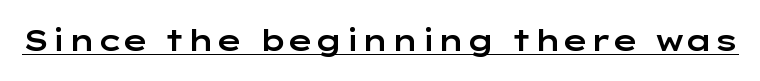
This sample carries an underscore along the baseline area. Proportional: the letters do not fall into vertical columns. Tracking value appears to be zero — textbook default spacing. Type style note: lacks serifs. The letters stand upright; this is a roman face.
